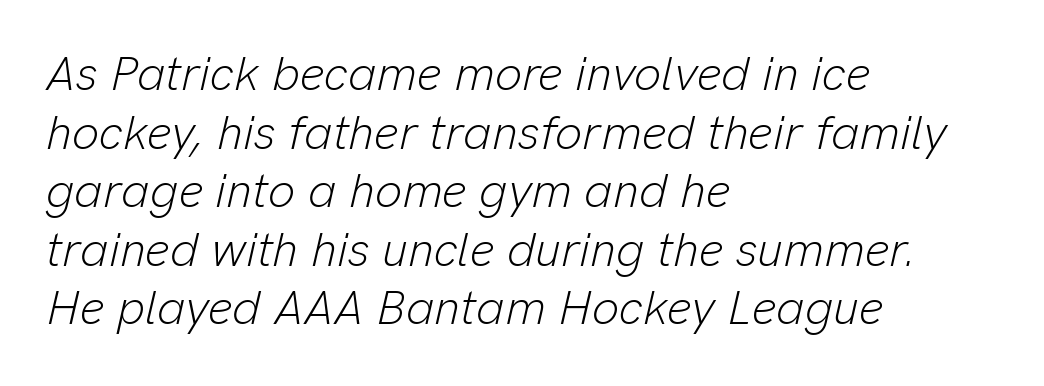
This sample uses an oblique cut, with every glyph tilted off the vertical. Looks like regular typesetting: each glyph gets only the width it needs. Caption: standard tracking, unaltered. A bare baseline throughout the passage. These glyphs show unthickened strokes, regular width or finer.
